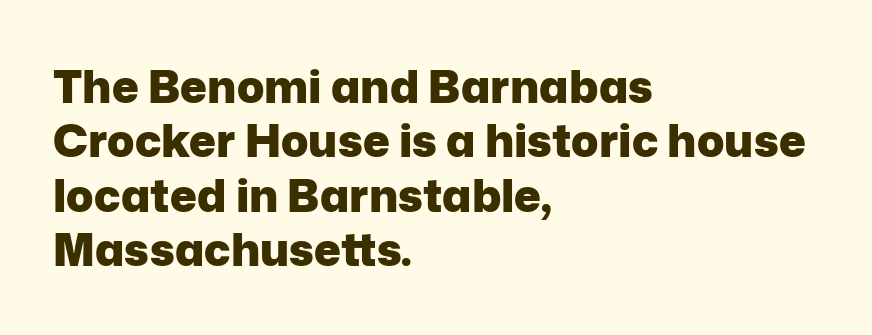
The image shows 45 px heavy sans-serif type, upright; set left-aligned, line spacing 1.21x, normal letter spacing, not underlined; low stroke contrast and a medium x-height.
